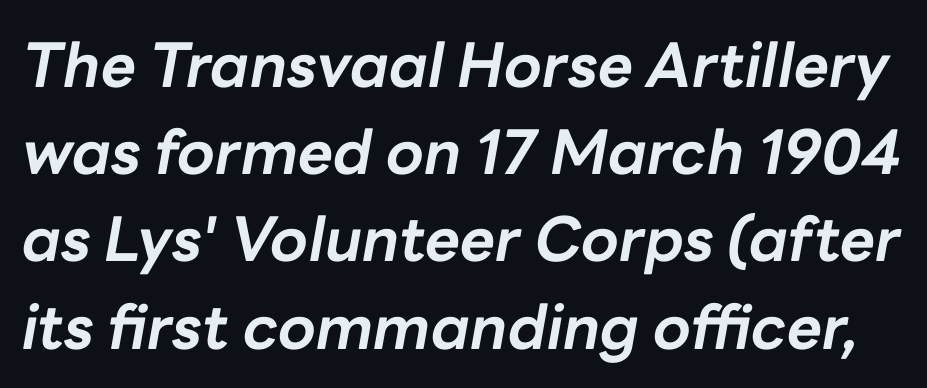
Q: Is the text bold? A: Yes.
Q: Is the text italic (slanted)? A: Yes, it leans right by about 10 degrees.
Q: Is the text underlined? A: No.
Q: Is the spacing between letters normal or unusually wide? A: Normal.
Q: Is the spacing between lines tight, normal or loose? A: Normal.
Q: Width (condensed, normal, or wide)? A: Normal.
Q: Stroke contrast? A: Low.
Q: x-height? A: Medium.
Q: Monospaced? A: No.
